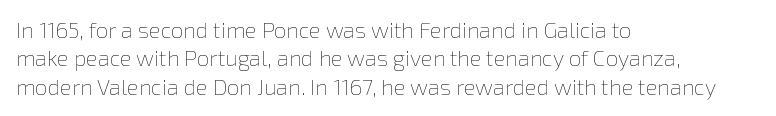
Q: Is the text bold? A: No.
Q: Is the text italic (slanted)? A: No, it is upright.
Q: Is the text underlined? A: No.
Q: How is the paragraph aligned? A: Left-aligned.
Q: Is the spacing between letters normal or unusually wide? A: Normal.
Q: Is the spacing between lines tight, normal or loose? A: Normal.
